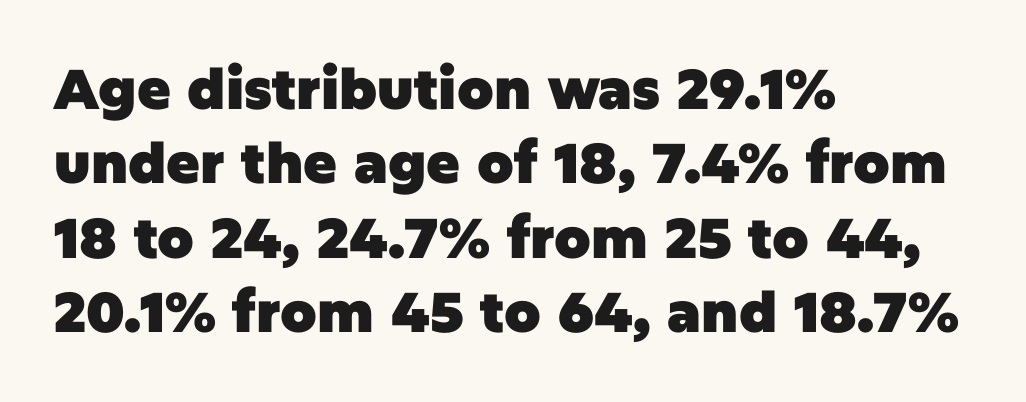
{"serif": "no", "italic": "no", "bold": "yes", "weight": "heavy", "width": "normal", "stroke_contrast": "low", "x_height": "large", "monospaced": "no", "underline": "no", "align": "left", "line_spacing": "normal", "line_spacing_ratio": 1.33, "letter_spacing": "normal", "letter_spacing_em": 0.0, "glyph_px": 56}
